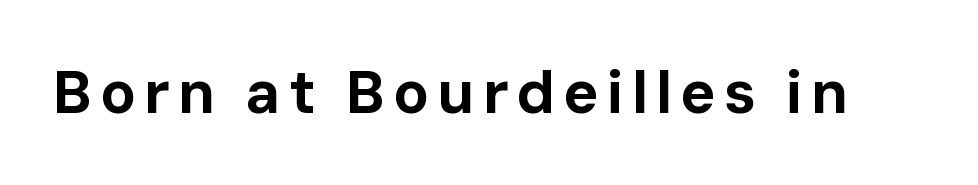
Q: Is the text bold? A: Yes.
Q: Is the text italic (slanted)? A: No, it is upright.
Q: Is the typeface a serif or a sans-serif typeface? A: Sans-serif.
Q: Is the text underlined? A: No.
Q: Width (condensed, normal, or wide)? A: Normal.
Q: Stroke contrast? A: Low.
Q: x-height? A: Medium.
Q: Monospaced? A: No.
